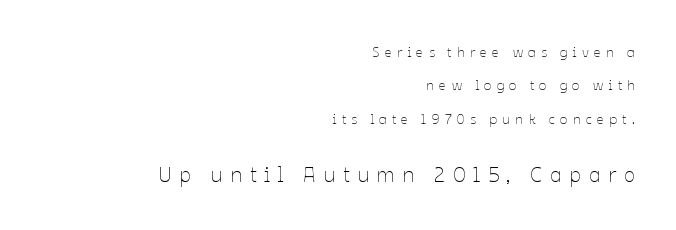
The image shows 21 px text type, upright; set right-aligned, loose line spacing (2.39x), unusually wide letter spacing (+0.37 em), not underlined; the second (bottom) block is 1.5x larger.
